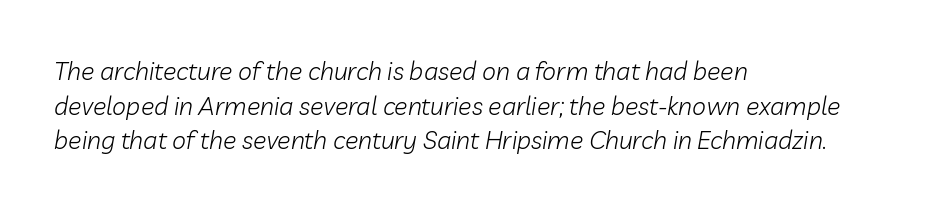
The image shows 25 px text type, italic (leaning right); set left-aligned, normal line spacing (1.39x), normal letter spacing, not underlined.
